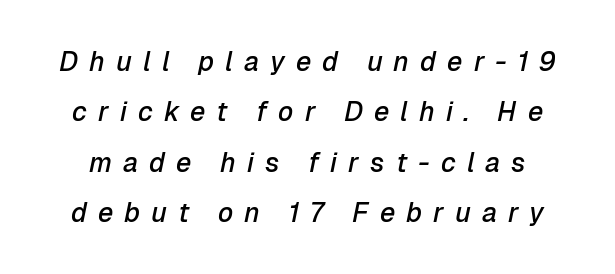
The image shows 27 px text type, italic (leaning right); set line spacing 1.87x, unusually wide letter spacing (+0.41 em), not underlined.
